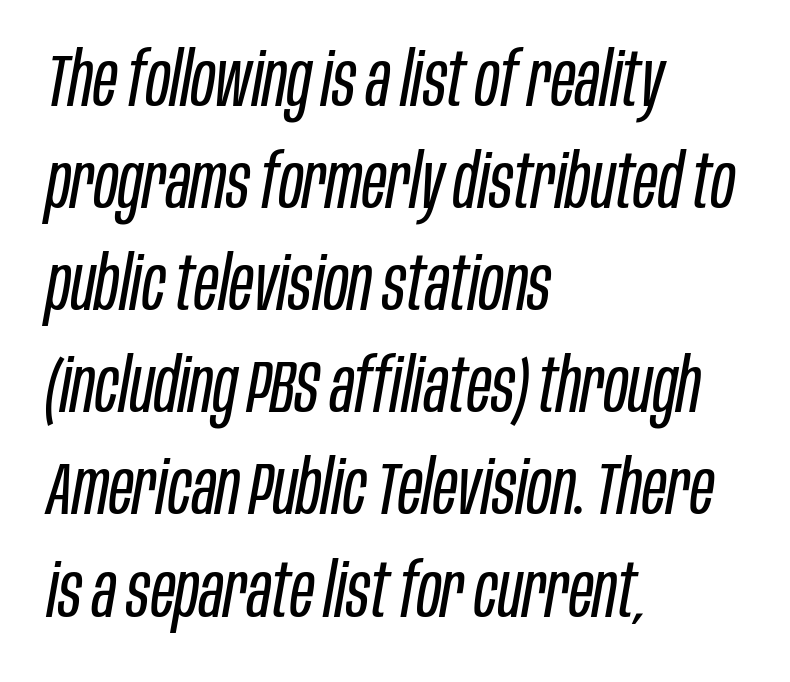
Q: Is the text bold? A: No.
Q: Is the text italic (slanted)? A: Yes, it leans right by about 10 degrees.
Q: Is the text underlined? A: No.
Q: How is the paragraph aligned? A: Left-aligned.
Q: Is the spacing between letters normal or unusually wide? A: Normal.
Q: Is the spacing between lines tight, normal or loose? A: Normal.
Q: Width (condensed, normal, or wide)? A: Condensed.
Q: Stroke contrast? A: Low.
Q: x-height? A: Large.
Q: Monospaced? A: No.
